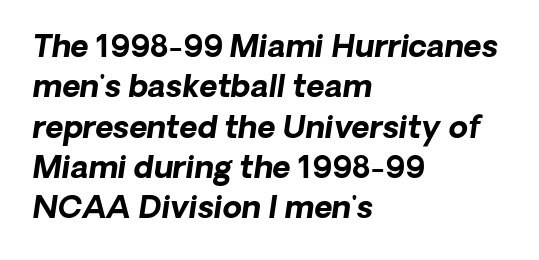
Q: Is the text bold? A: Yes.
Q: Is the typeface a serif or a sans-serif typeface? A: Sans-serif.
Q: Is the text underlined? A: No.
Q: How is the paragraph aligned? A: Left-aligned.
Q: Is the spacing between letters normal or unusually wide? A: Normal.
Q: Is the spacing between lines tight, normal or loose? A: Normal.
Q: Width (condensed, normal, or wide)? A: Normal.
Q: Stroke contrast? A: Low.
Q: x-height? A: Medium.
Q: Monospaced? A: No.
